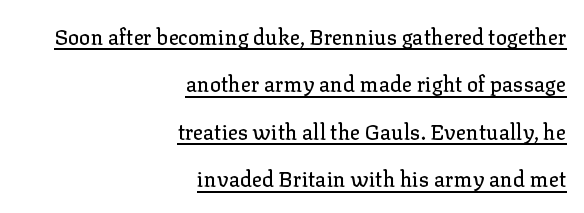
Q: Is the text italic (slanted)? A: No, it is upright.
Q: Is the text underlined? A: Yes.
Q: How is the paragraph aligned? A: Right-aligned.
Q: Is the spacing between letters normal or unusually wide? A: Normal.
Q: Is the spacing between lines tight, normal or loose? A: Loose.
